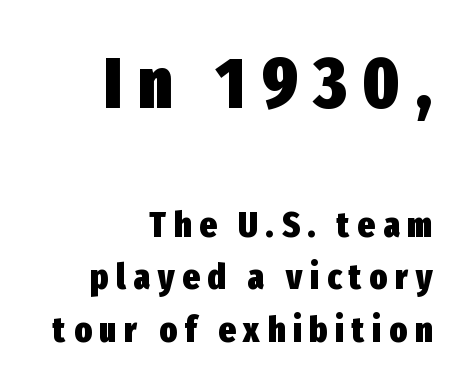
The image shows 72 px heavy, condensed sans-serif type, upright; set right-aligned, normal line spacing (1.46x), unusually wide letter spacing (+0.22 em), not underlined; the first (top) block is 2.0x larger; low stroke contrast and a medium x-height.
